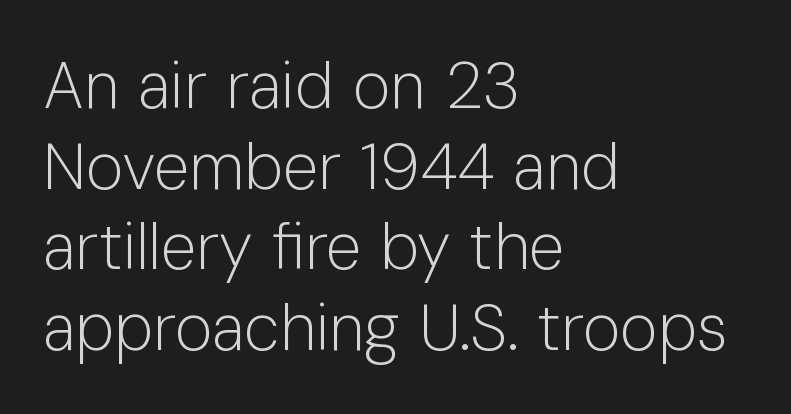
The image shows 65 px light sans-serif type, upright; set left-aligned, line spacing 1.24x, normal letter spacing, not underlined; low stroke contrast and a medium x-height.
